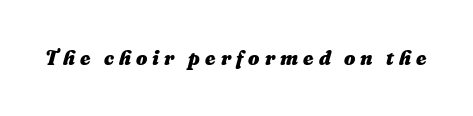
The image shows 20 px bold type, italic (leaning right); set unusually wide letter spacing (+0.25 em), not underlined.
